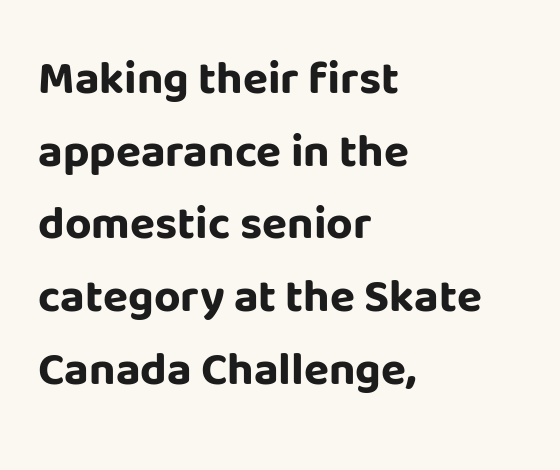
The image shows 46 px bold sans-serif type, upright; set left-aligned, normal line spacing (1.58x), normal letter spacing, not underlined; low stroke contrast and a large x-height.
